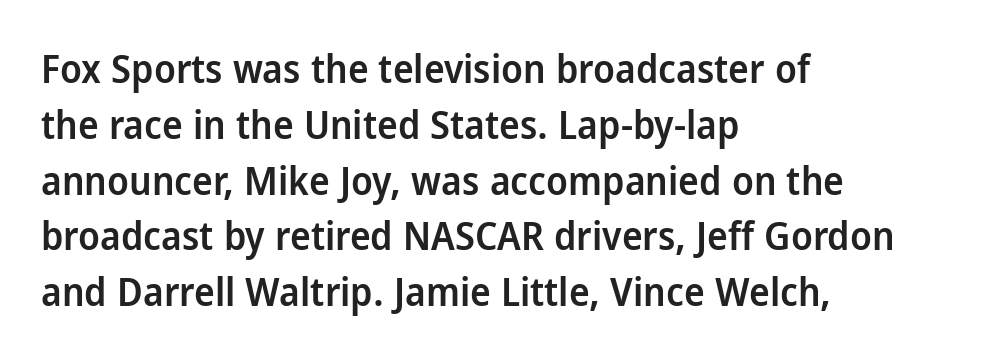
Q: Is the text bold? A: Semi-bold.
Q: Is the text italic (slanted)? A: No, it is upright.
Q: Is the typeface a serif or a sans-serif typeface? A: Sans-serif.
Q: Is the text underlined? A: No.
Q: How is the paragraph aligned? A: Left-aligned.
Q: Is the spacing between letters normal or unusually wide? A: Normal.
Q: Is the spacing between lines tight, normal or loose? A: Normal.
Q: Width (condensed, normal, or wide)? A: Normal.
Q: Stroke contrast? A: Low.
Q: x-height? A: Medium.
Q: Monospaced? A: No.
